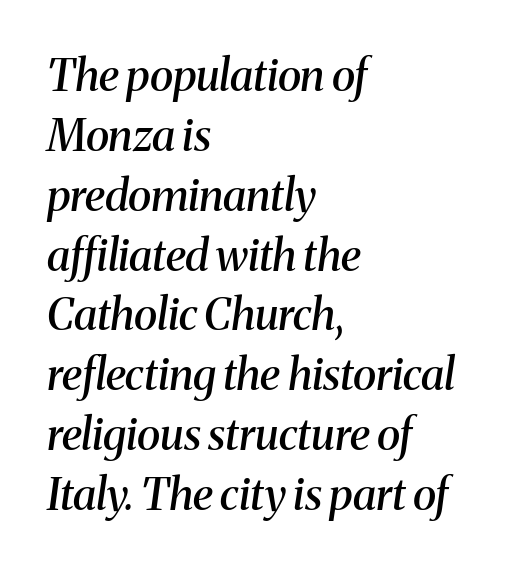
The image shows 44 px semibold serif type, italic (leaning right); set left-aligned, normal line spacing (1.36x), normal letter spacing, not underlined; medium stroke contrast and a medium x-height.
